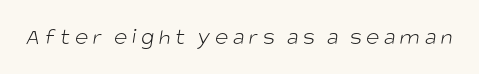
The image shows 23 px text type; set unusually wide letter spacing (+0.2 em), not underlined.
